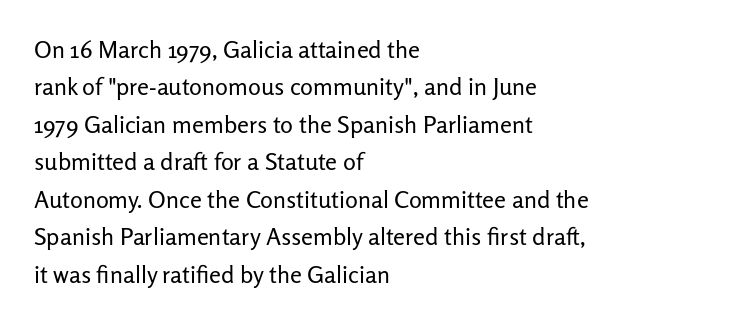
Evenly set lines give the paragraph a standard silhouette. Here the glyphs are tracked normally, forming tight word shapes. Rule under the text: the space is simply empty. Italic? Not at all — the glyphs are vertical. These glyphs show unthickened strokes, regular width or finer.
